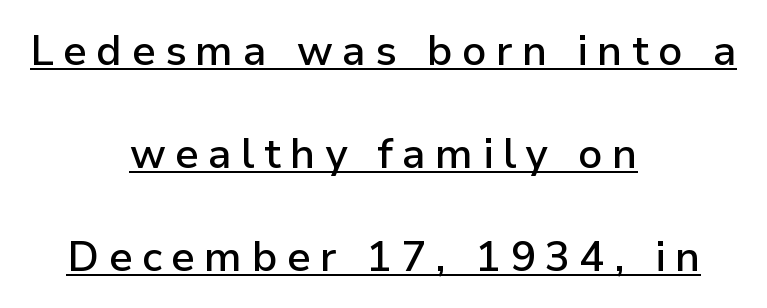
{"serif": "no", "italic": "no", "bold": "semi", "weight": "semibold", "width": "normal", "stroke_contrast": "low", "x_height": "medium", "monospaced": "no", "underline": "yes", "align": "center", "line_spacing": "loose", "line_spacing_ratio": 2.45, "letter_spacing": "wide", "letter_spacing_em": 0.22, "glyph_px": 42}
